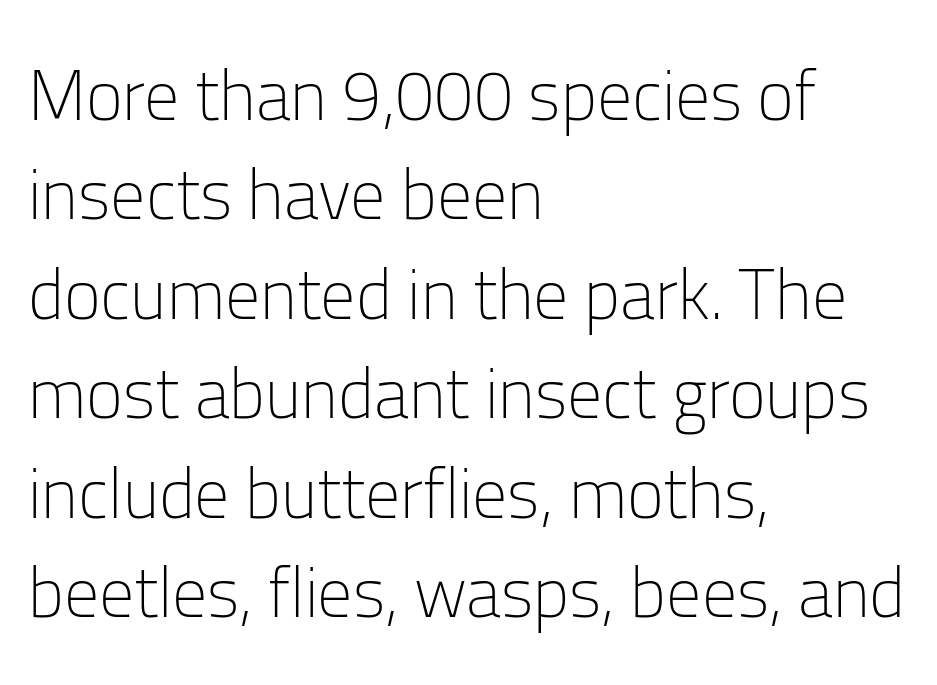
What's the leading like? Ordinary, nothing unusual. Inter-character spacing is left at the font's built-in metrics. Caption: face not bold, strokes unweighted. This rendering uses left alignment, leaving the right contour irregular.
